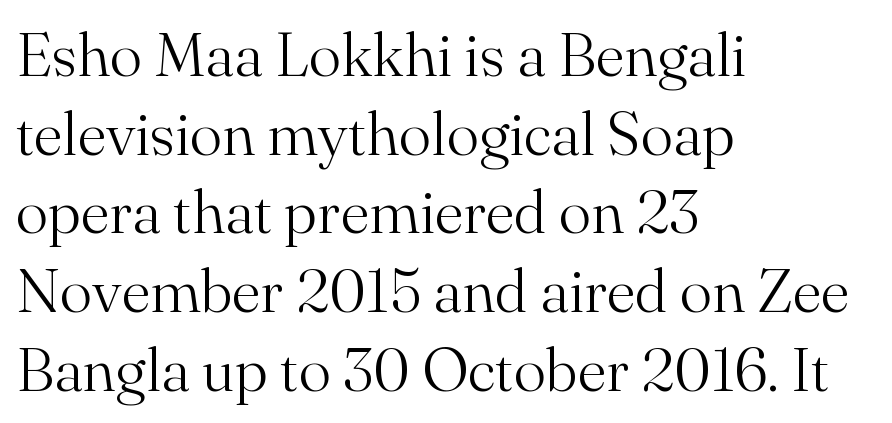
Q: Is the text bold? A: No.
Q: Is the text italic (slanted)? A: No, it is upright.
Q: Is the typeface a serif or a sans-serif typeface? A: Serif.
Q: Is the text underlined? A: No.
Q: How is the paragraph aligned? A: Left-aligned.
Q: Is the spacing between letters normal or unusually wide? A: Normal.
Q: Is the spacing between lines tight, normal or loose? A: Normal.
Q: Width (condensed, normal, or wide)? A: Normal.
Q: Stroke contrast? A: Medium.
Q: x-height? A: Small.
Q: Monospaced? A: No.
